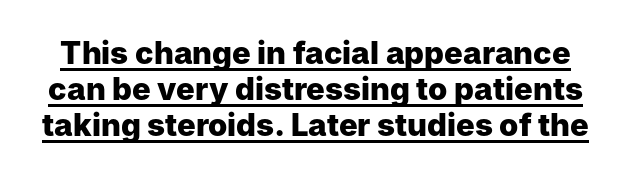
{"serif": "no", "italic": "no", "bold": "yes", "weight": "heavy", "width": "normal", "stroke_contrast": "low", "x_height": "medium", "monospaced": "no", "underline": "yes", "line_spacing_ratio": 1.16, "letter_spacing": "normal", "letter_spacing_em": 0.0, "glyph_px": 31}
